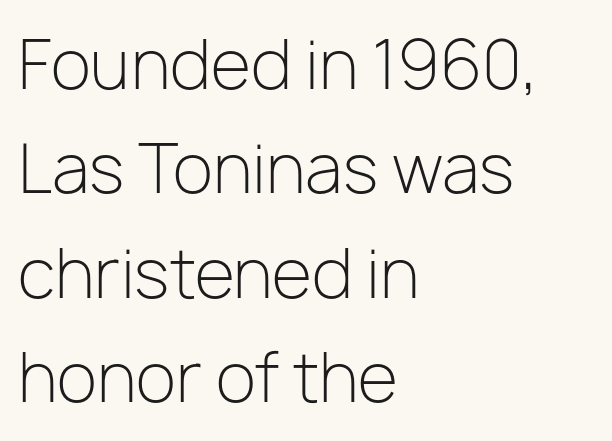
The image shows 66 px light sans-serif type, upright; set left-aligned, normal line spacing (1.58x), normal letter spacing, not underlined; low stroke contrast and a medium x-height.
